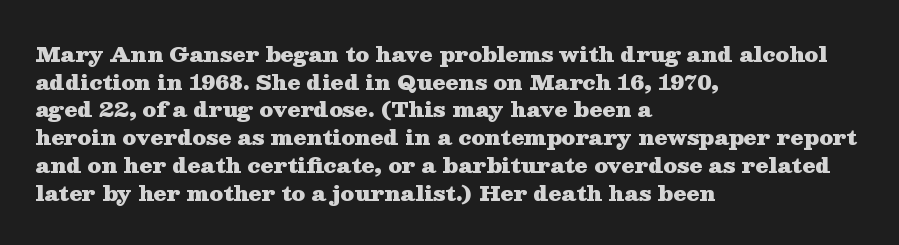
It's the straight-up-and-down kind of type. The words here are not underlined. Summary of vertical rhythm: regular, with standard interline spacing. Alignment: flush left. The rendering keeps characters at their native spacing.
